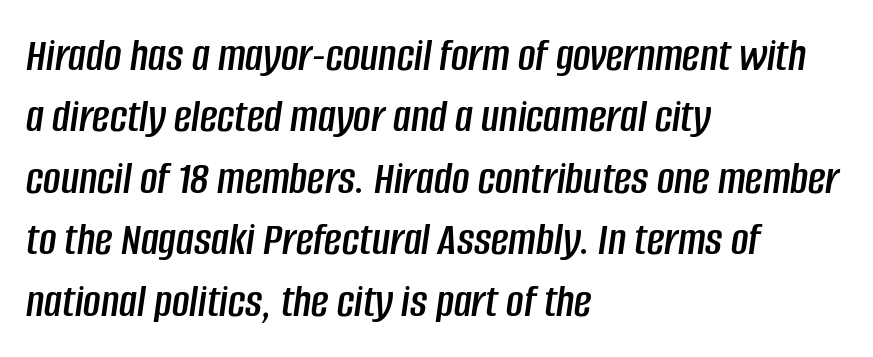
The image shows 48 px condensed type, italic (leaning right); set left-aligned, normal line spacing (1.28x), normal letter spacing, not underlined; low stroke contrast and a large x-height.
